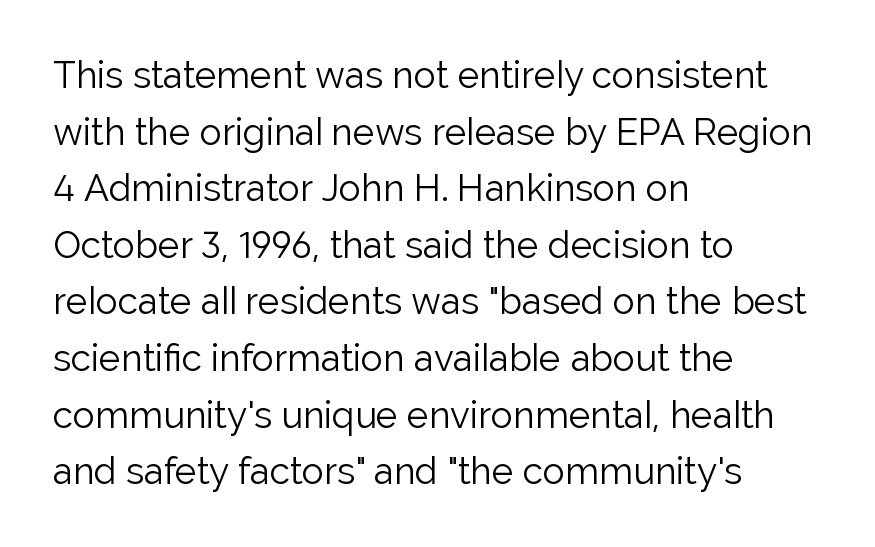
{"serif": "no", "italic": "no", "bold": "no", "weight": "light", "width": "normal", "stroke_contrast": "low", "x_height": "medium", "monospaced": "no", "underline": "no", "align": "left", "line_spacing": "normal", "line_spacing_ratio": 1.53, "letter_spacing": "normal", "letter_spacing_em": 0.0, "glyph_px": 37}
